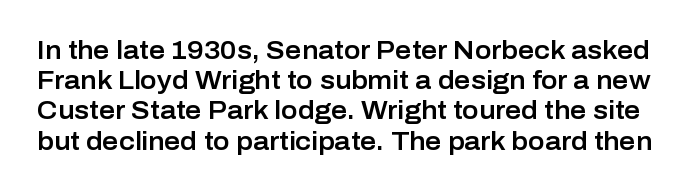
The image shows 25 px text type, upright; set line spacing 1.21x, normal letter spacing, not underlined.
